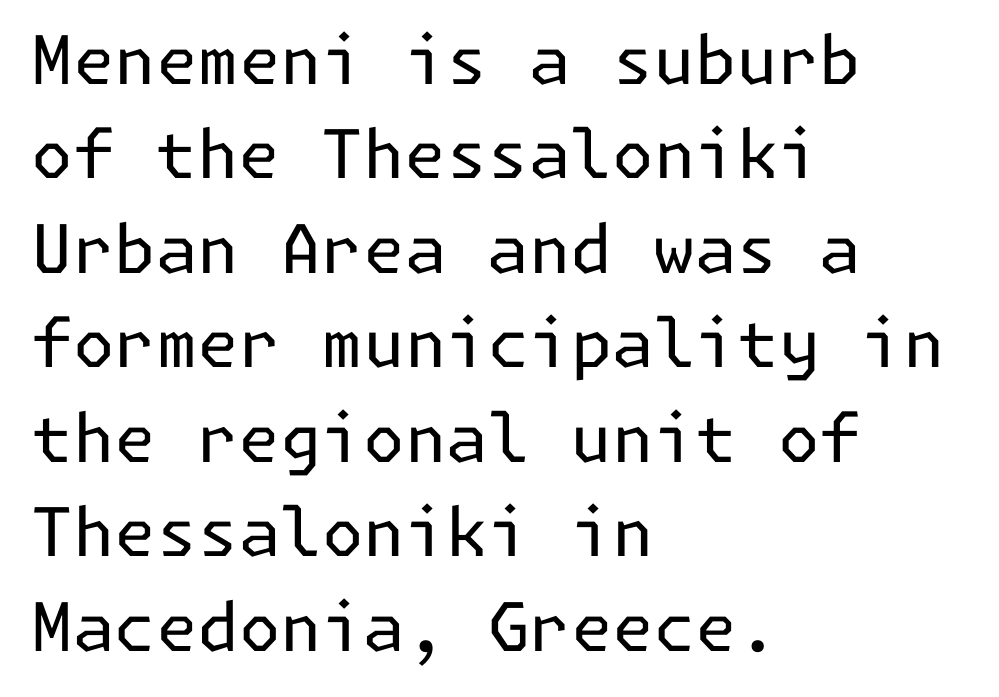
Is the letter spacing exaggerated? No — it looks like the ordinary default. Left-aligned paragraph, ragged on the right. Unbolded letterforms with no extra heft. The vertical gap from one line to the next is medium. Look at the bottom of the vertical strokes: they stop flat, with no serifs.
